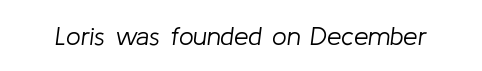
{"italic": "yes", "lean": "right", "slant_degrees": 8, "bold": "no", "underline": "no", "letter_spacing": "normal", "letter_spacing_em": 0.0, "glyph_px": 26}
